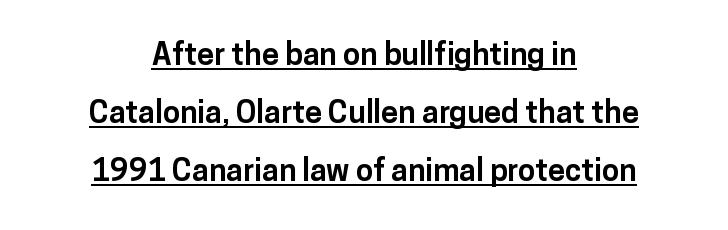
Q: Is the text bold? A: Yes.
Q: Is the text italic (slanted)? A: No, it is upright.
Q: Is the typeface a serif or a sans-serif typeface? A: Sans-serif.
Q: Is the text underlined? A: Yes.
Q: How is the paragraph aligned? A: Centered.
Q: Is the spacing between letters normal or unusually wide? A: Normal.
Q: Width (condensed, normal, or wide)? A: Normal.
Q: Stroke contrast? A: Low.
Q: x-height? A: Medium.
Q: Monospaced? A: No.
